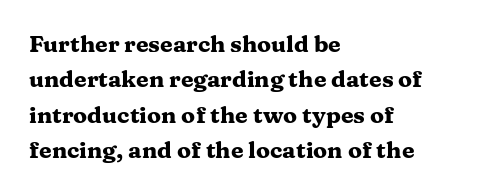
The image shows 23 px bold type, upright; set left-aligned, normal line spacing (1.54x), normal letter spacing, not underlined.
